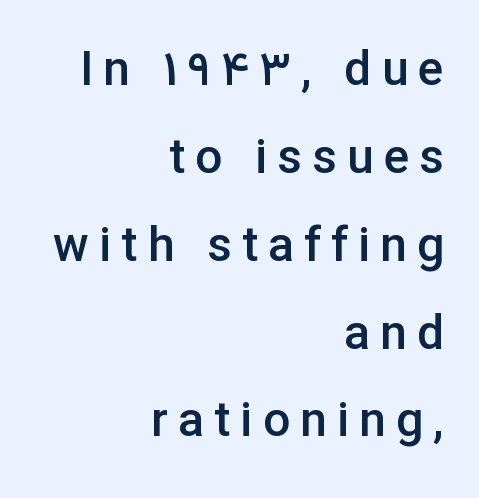
The image shows 48 px semibold sans-serif type, upright; set right-aligned, line spacing 1.83x, unusually wide letter spacing (+0.21 em), not underlined; low stroke contrast and a medium x-height.
